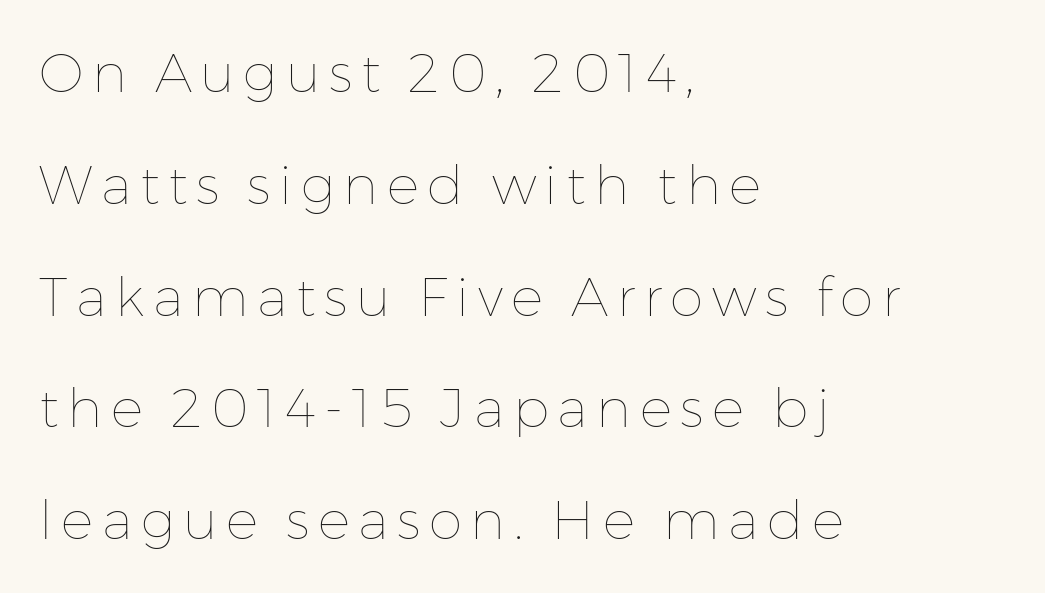
{"italic": "no", "bold": "no", "weight": "thin", "width": "normal", "stroke_contrast": "low", "x_height": "medium", "monospaced": "no", "underline": "no", "align": "left", "line_spacing": "loose", "line_spacing_ratio": 2.07, "glyph_px": 54}
